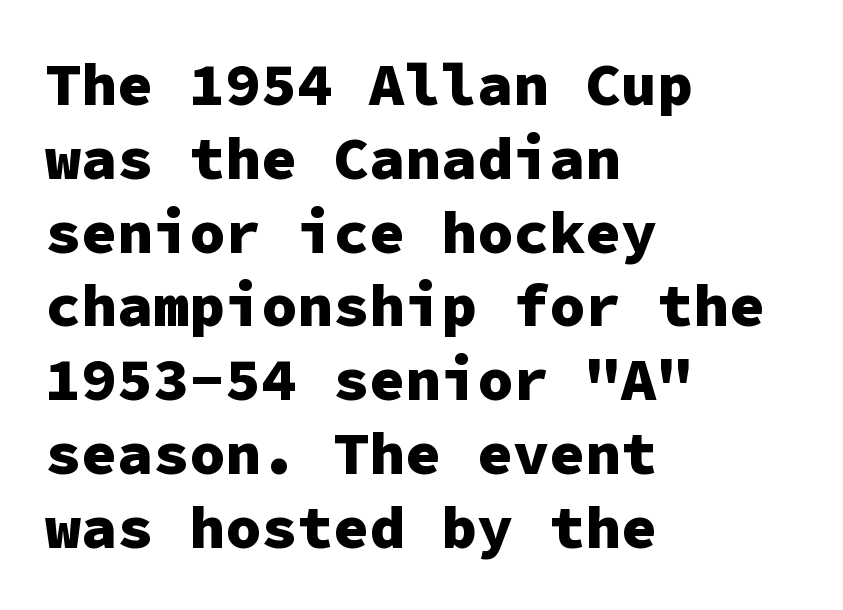
{"serif": "no", "italic": "no", "bold": "yes", "weight": "heavy", "width": "normal", "stroke_contrast": "low", "x_height": "medium", "monospaced": "yes", "underline": "no", "align": "left", "line_spacing_ratio": 1.23, "letter_spacing": "normal", "letter_spacing_em": 0.0, "glyph_px": 60}
